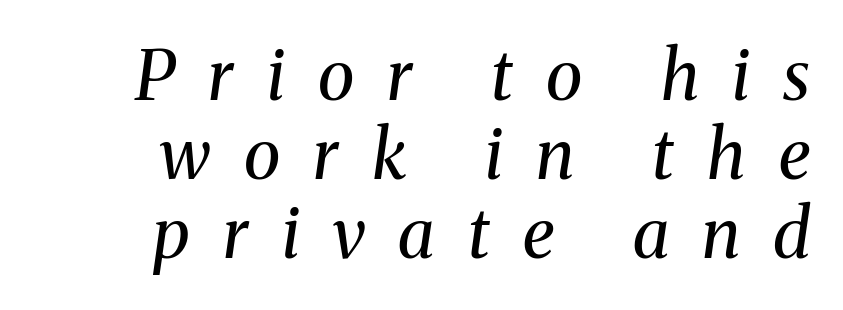
Only glyphs here, with clear space below each row. A typesetter would call this proportional, since set widths differ per character. The setting favours the right margin, as signatures and pull-quotes sometimes do. The typeface has the unassuming heft of standard copy or less. Compared with typical body copy, the letter spacing here is much looser.
